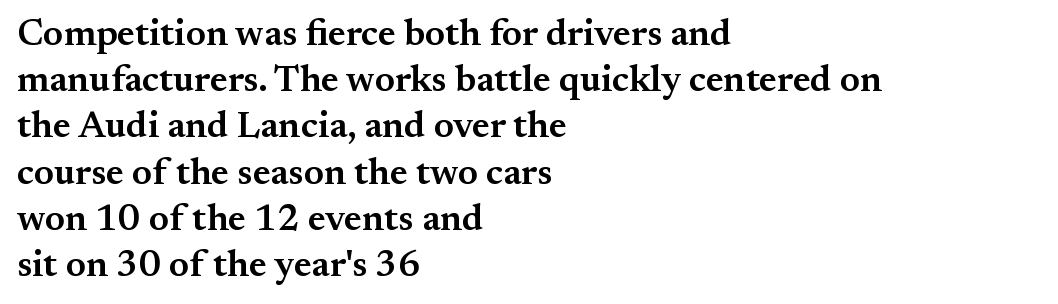
The image shows 37 px semibold serif type, upright; set left-aligned, normal line spacing (1.25x), normal letter spacing, not underlined; medium stroke contrast and a small x-height.
